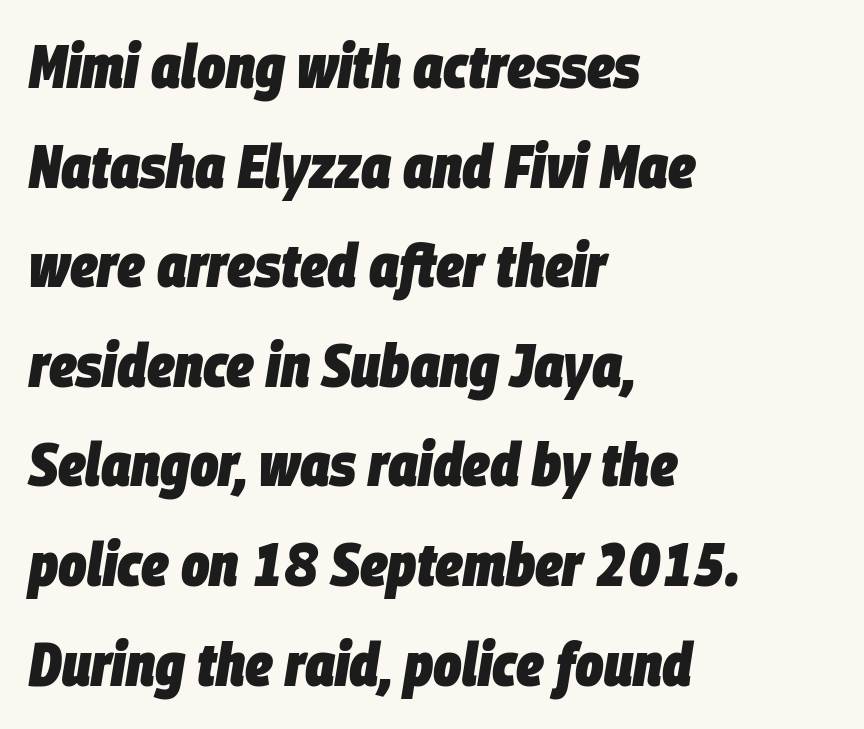
Q: Is the text bold? A: Yes.
Q: Is the text italic (slanted)? A: Yes, it leans right by about 9 degrees.
Q: Is the text underlined? A: No.
Q: How is the paragraph aligned? A: Left-aligned.
Q: Is the spacing between letters normal or unusually wide? A: Normal.
Q: Is the spacing between lines tight, normal or loose? A: Normal.
Q: Width (condensed, normal, or wide)? A: Condensed.
Q: Stroke contrast? A: Low.
Q: x-height? A: Large.
Q: Monospaced? A: No.
